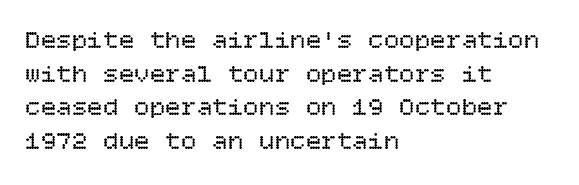
The image shows 26 px text type, upright; set left-aligned, normal line spacing (1.29x), normal letter spacing, not underlined.
